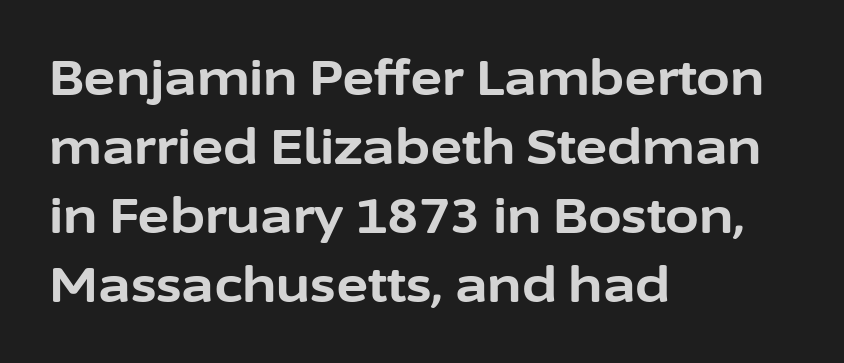
{"serif": "no", "italic": "no", "bold": "yes", "weight": "bold", "width": "normal", "stroke_contrast": "low", "x_height": "medium", "monospaced": "no", "underline": "no", "align": "left", "line_spacing": "normal", "line_spacing_ratio": 1.41, "letter_spacing": "normal", "letter_spacing_em": 0.0, "glyph_px": 49}
